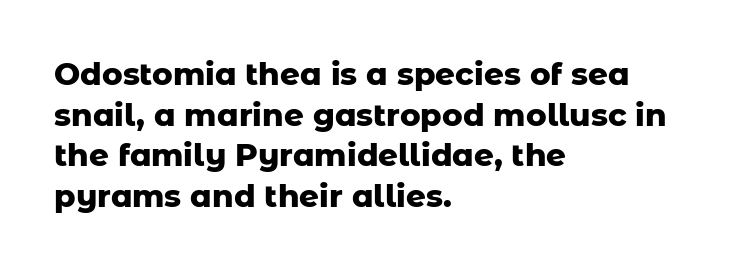
The image shows 31 px heavy sans-serif type, upright; set left-aligned, normal line spacing (1.31x), normal letter spacing, not underlined; low stroke contrast and a medium x-height.
